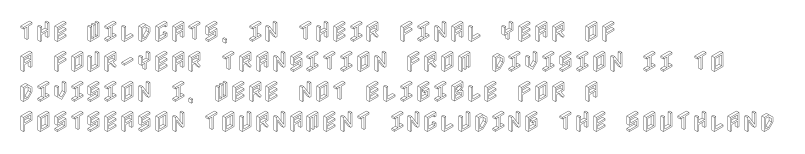
Q: Is the text italic (slanted)? A: No, it is upright.
Q: Is the text underlined? A: No.
Q: How is the paragraph aligned? A: Left-aligned.
Q: Is the spacing between letters normal or unusually wide? A: Normal.
Q: Is the spacing between lines tight, normal or loose? A: Normal.
